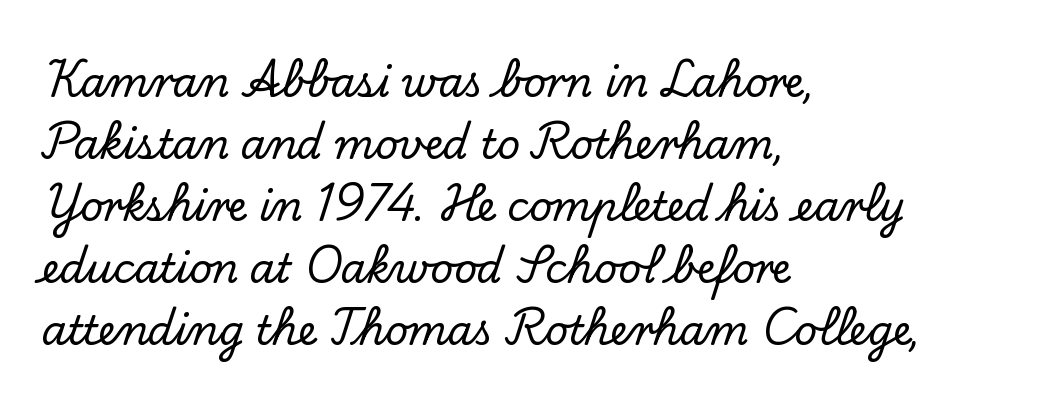
Q: Is the text italic (slanted)? A: Yes.
Q: Is the typeface a serif or a sans-serif typeface? A: Serif.
Q: Is the text underlined? A: No.
Q: How is the paragraph aligned? A: Left-aligned.
Q: Is the spacing between letters normal or unusually wide? A: Normal.
Q: Is the spacing between lines tight, normal or loose? A: Normal.
Q: Width (condensed, normal, or wide)? A: Normal.
Q: Stroke contrast? A: Low.
Q: x-height? A: Small.
Q: Monospaced? A: No.
